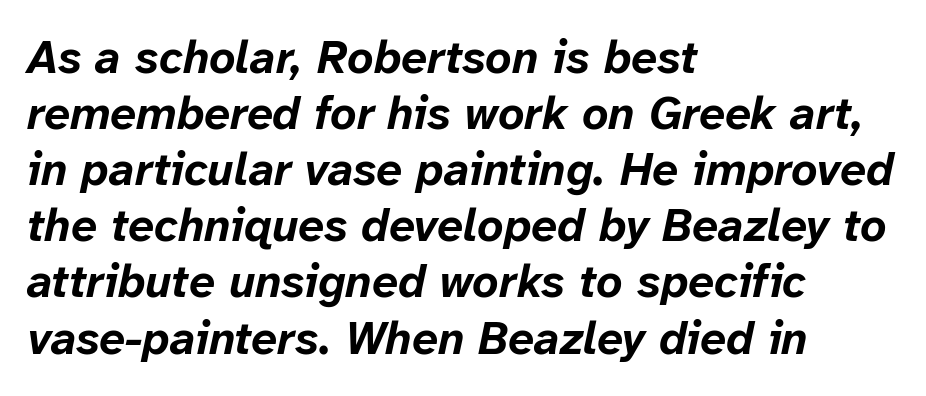
The image shows 46 px bold type, italic (leaning right); set left-aligned, line spacing 1.22x, normal letter spacing, not underlined; low stroke contrast and a medium x-height.
